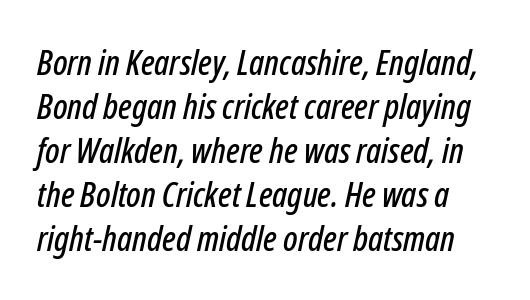
Q: Is the text italic (slanted)? A: Yes, it leans right by about 12 degrees.
Q: Is the text underlined? A: No.
Q: Is the spacing between letters normal or unusually wide? A: Normal.
Q: Is the spacing between lines tight, normal or loose? A: Normal.
Q: Width (condensed, normal, or wide)? A: Condensed.
Q: Stroke contrast? A: Low.
Q: x-height? A: Medium.
Q: Monospaced? A: No.
